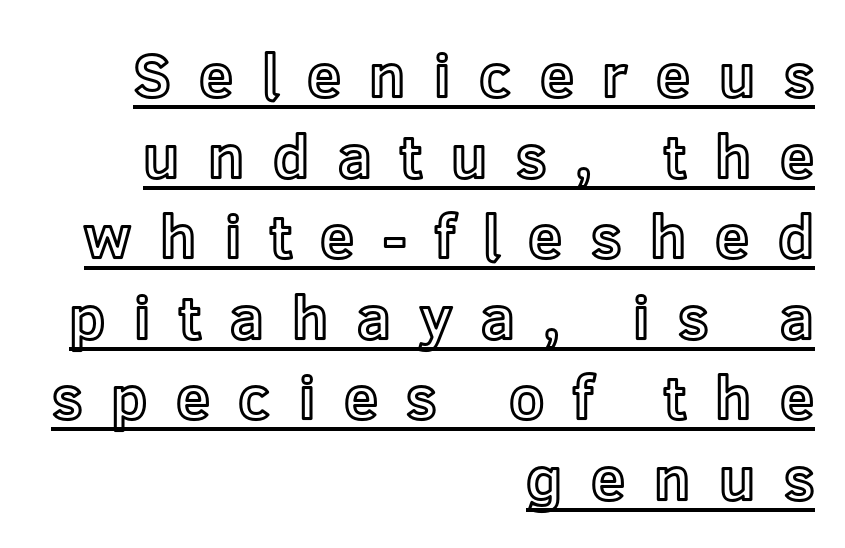
{"italic": "no", "width": "normal", "x_height": "medium", "monospaced": "no", "underline": "yes", "align": "right", "line_spacing": "normal", "line_spacing_ratio": 1.32, "letter_spacing": "wide", "letter_spacing_em": 0.47, "glyph_px": 61}
